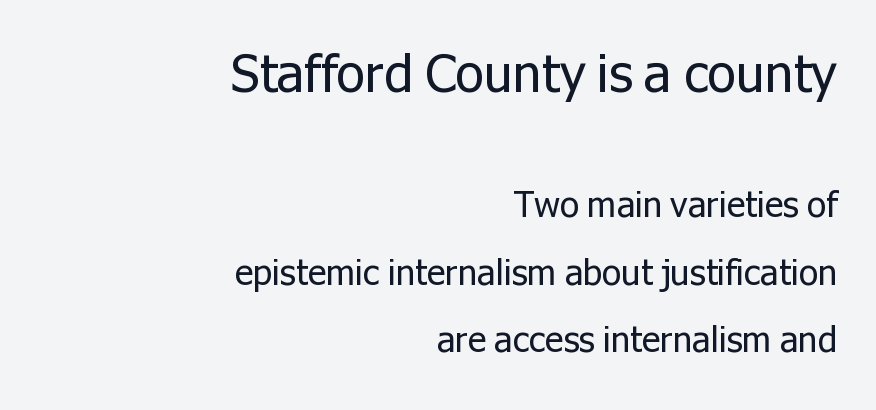
The text was rendered using a sans face with plain stroke endings. The axis of the letterforms is exactly vertical. Character widths vary here, with narrow letters taking less room than wide ones. Any mark beneath the type? The region is blank.
